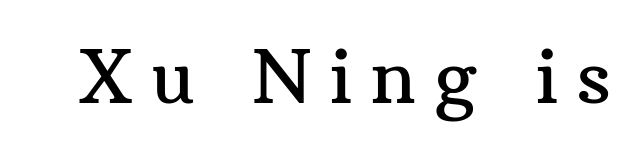
{"serif": "yes", "italic": "no", "width": "normal", "stroke_contrast": "medium", "x_height": "medium", "monospaced": "no", "underline": "no", "letter_spacing": "wide", "letter_spacing_em": 0.23, "glyph_px": 74}
